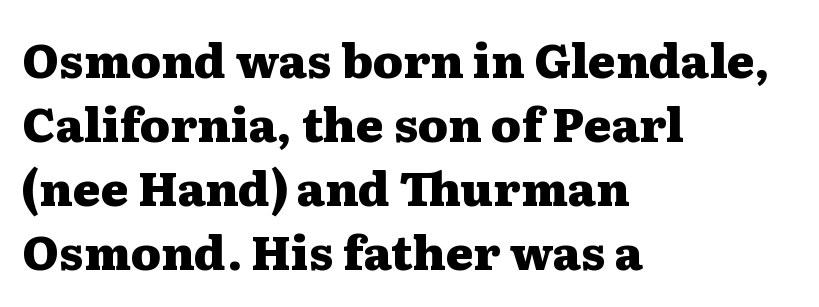
The image shows 47 px heavy, wide serif type, upright; set left-aligned, normal line spacing (1.36x), normal letter spacing, not underlined; medium stroke contrast and a medium x-height.
